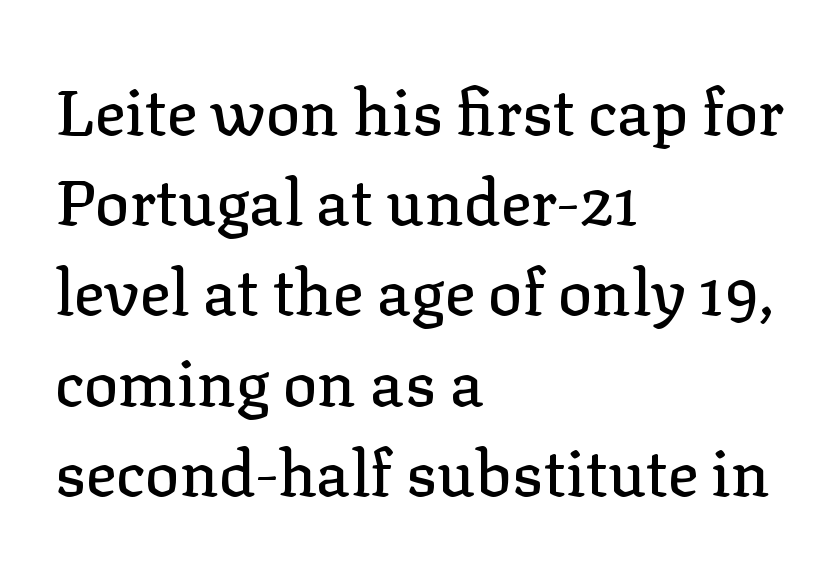
Q: Is the text italic (slanted)? A: No, it is upright.
Q: Is the typeface a serif or a sans-serif typeface? A: Serif.
Q: Is the text underlined? A: No.
Q: How is the paragraph aligned? A: Left-aligned.
Q: Is the spacing between letters normal or unusually wide? A: Normal.
Q: Is the spacing between lines tight, normal or loose? A: Normal.
Q: Width (condensed, normal, or wide)? A: Normal.
Q: Stroke contrast? A: Low.
Q: x-height? A: Medium.
Q: Monospaced? A: No.
